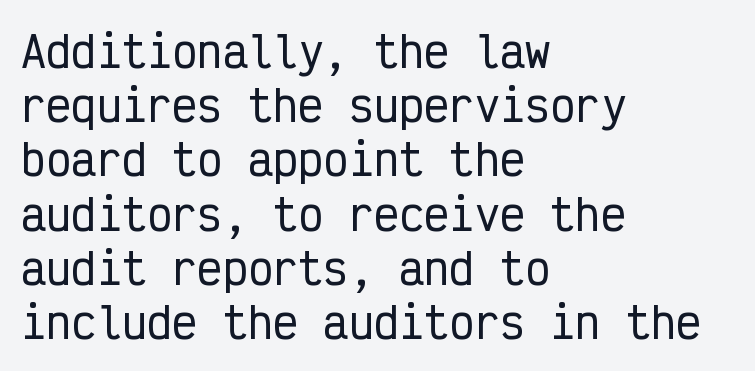
The image shows 42 px condensed sans-serif type, upright, monospaced; set left-aligned, normal line spacing (1.29x), normal letter spacing, not underlined; low stroke contrast and a medium x-height.
